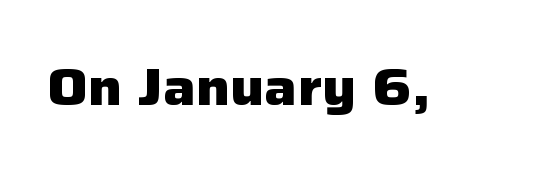
{"serif": "no", "italic": "no", "bold": "yes", "weight": "heavy", "width": "normal", "stroke_contrast": "low", "x_height": "medium", "monospaced": "no", "underline": "no", "letter_spacing": "normal", "letter_spacing_em": 0.0, "glyph_px": 51}
